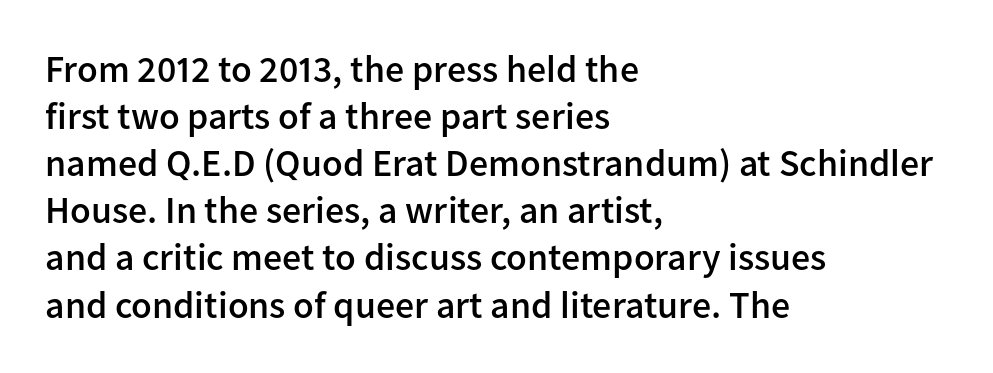
Q: Is the text bold? A: Semi-bold.
Q: Is the text italic (slanted)? A: No, it is upright.
Q: Is the typeface a serif or a sans-serif typeface? A: Sans-serif.
Q: Is the text underlined? A: No.
Q: How is the paragraph aligned? A: Left-aligned.
Q: Is the spacing between letters normal or unusually wide? A: Normal.
Q: Width (condensed, normal, or wide)? A: Normal.
Q: Stroke contrast? A: Low.
Q: x-height? A: Medium.
Q: Monospaced? A: No.
